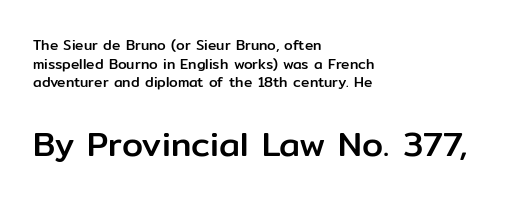
{"serif": "no", "italic": "no", "width": "normal", "stroke_contrast": "low", "x_height": "medium", "monospaced": "no", "underline": "no", "align": "left", "line_spacing": "normal", "line_spacing_ratio": 1.33, "letter_spacing": "normal", "letter_spacing_em": 0.0, "larger_block": "second", "size_ratio": 2.43, "glyph_px": 34}
